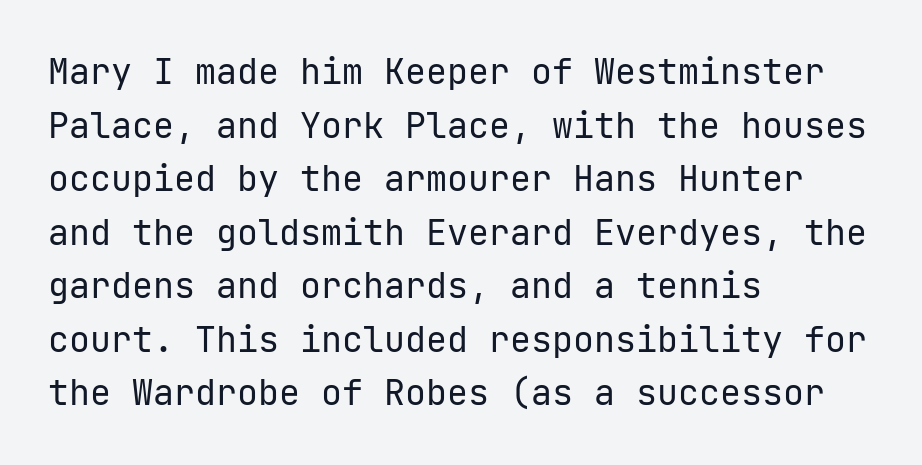
Posture: upright roman. One-word summary of the alignment: left. Summary of weight: not heavy and not bold. The rendering keeps characters at their native spacing. Type without underlining.
